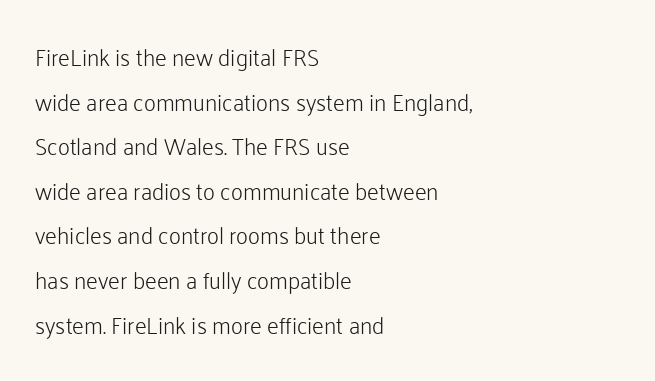
{"italic": "no", "bold": "no", "underline": "no", "align": "left", "line_spacing": "loose", "line_spacing_ratio": 1.94, "letter_spacing": "normal", "letter_spacing_em": 0.0, "glyph_px": 23}
